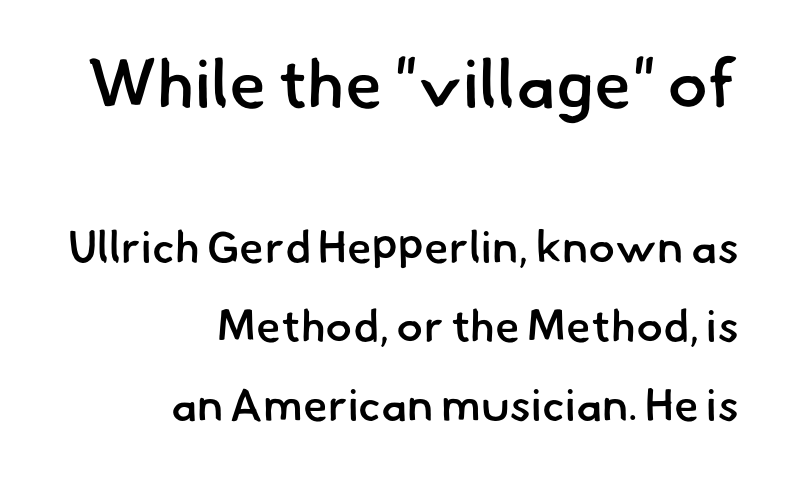
{"serif": "no", "bold": "semi", "weight": "semibold", "width": "normal", "stroke_contrast": "low", "x_height": "small", "monospaced": "no", "underline": "no", "align": "right", "line_spacing_ratio": 1.76, "letter_spacing": "normal", "letter_spacing_em": 0.0, "larger_block": "first", "size_ratio": 1.51, "glyph_px": 68}
